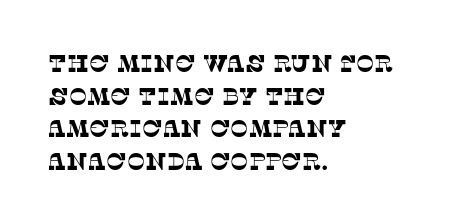
{"underline": "no", "align": "left", "line_spacing": "normal", "line_spacing_ratio": 1.36, "letter_spacing": "normal", "letter_spacing_em": 0.0, "glyph_px": 24}
